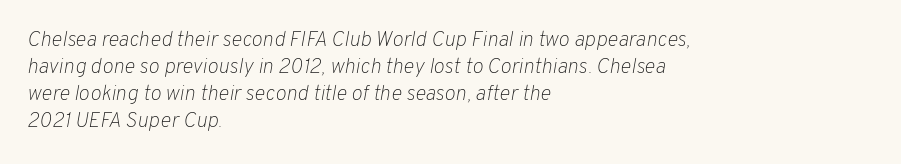
{"italic": "yes", "lean": "right", "slant_degrees": 10, "bold": "no", "underline": "no", "align": "left", "line_spacing": "normal", "line_spacing_ratio": 1.29, "letter_spacing": "normal", "letter_spacing_em": 0.0, "glyph_px": 21}
